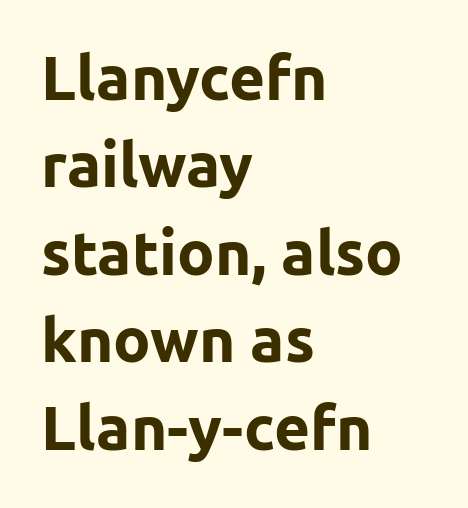
Q: Is the text bold? A: Yes.
Q: Is the text italic (slanted)? A: No, it is upright.
Q: Is the typeface a serif or a sans-serif typeface? A: Sans-serif.
Q: Is the text underlined? A: No.
Q: How is the paragraph aligned? A: Left-aligned.
Q: Is the spacing between letters normal or unusually wide? A: Normal.
Q: Is the spacing between lines tight, normal or loose? A: Normal.
Q: Width (condensed, normal, or wide)? A: Normal.
Q: Stroke contrast? A: Low.
Q: x-height? A: Medium.
Q: Monospaced? A: No.
